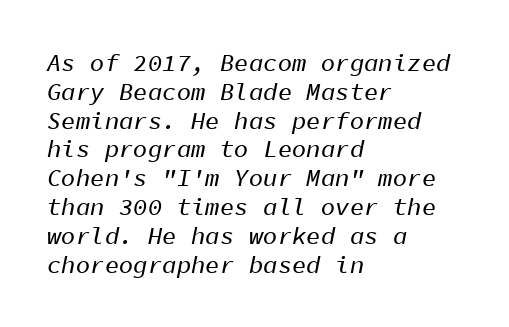
Descenders are the only things crossing below the line. Casual observation: everything's shoved over to the left. The type is set solid horizontally, with unmodified tracking. This sample uses an oblique cut, with every glyph tilted off the vertical.
